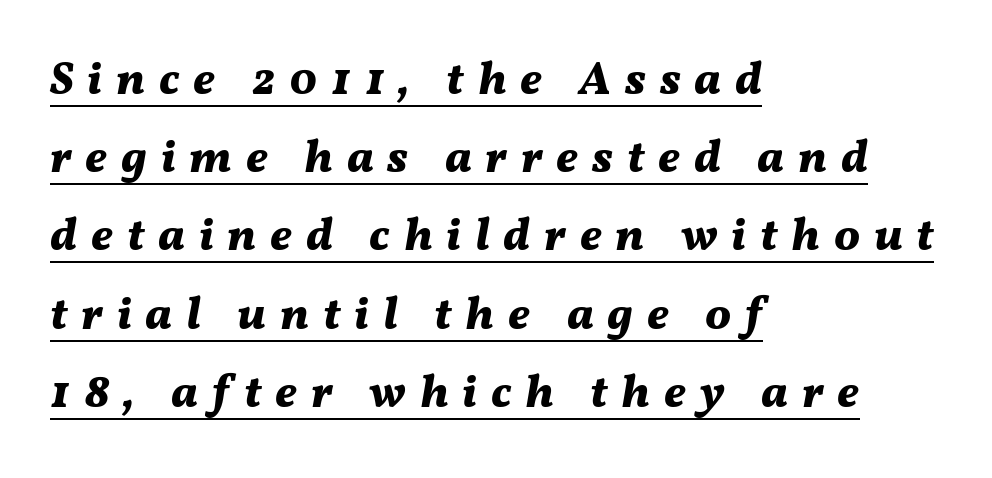
The image shows 46 px bold type, italic (leaning right); set left-aligned, normal line spacing (1.7x), unusually wide letter spacing (+0.3 em), underlined; medium stroke contrast and a medium x-height.
